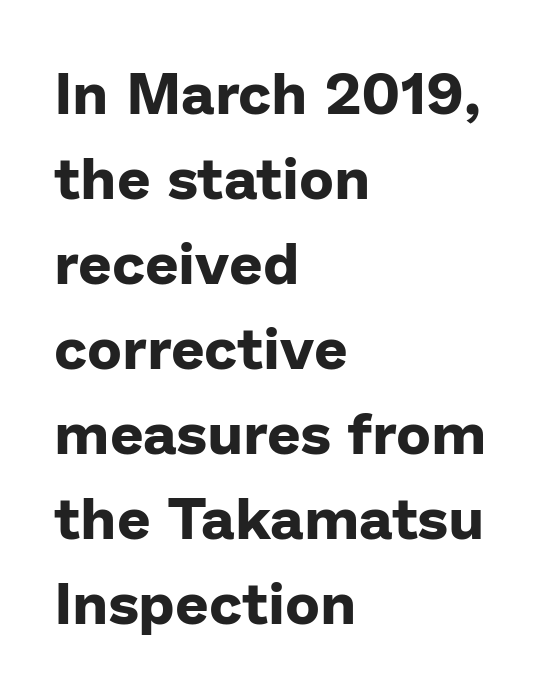
Line starts are locked; line ends wander. Only glyphs here, with clear space below each row. Do the characters align in a grid? No, the font is proportional. The gaps between neighbouring characters are ordinary and unremarkable.
